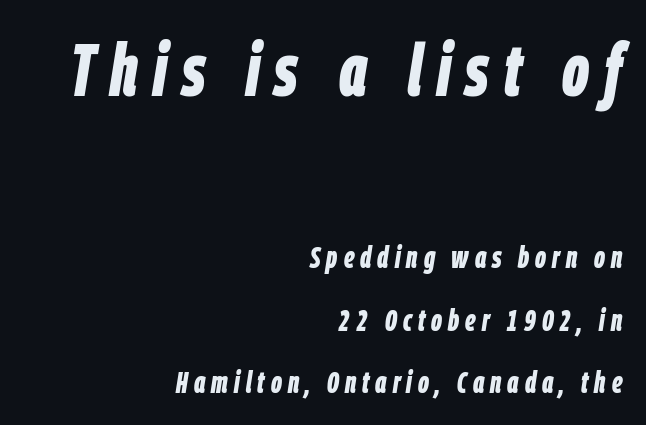
Q: Is the text bold? A: Yes.
Q: Is the text italic (slanted)? A: Yes, it leans right by about 9 degrees.
Q: Is the text underlined? A: No.
Q: How is the paragraph aligned? A: Right-aligned.
Q: Is the spacing between letters normal or unusually wide? A: Unusually wide.
Q: Is the spacing between lines tight, normal or loose? A: Loose.
Q: Which block of text is set in a larger size, the first (top) or the second (bottom)? A: The first (top) one.
Q: Width (condensed, normal, or wide)? A: Condensed.
Q: Stroke contrast? A: Low.
Q: x-height? A: Large.
Q: Monospaced? A: No.
